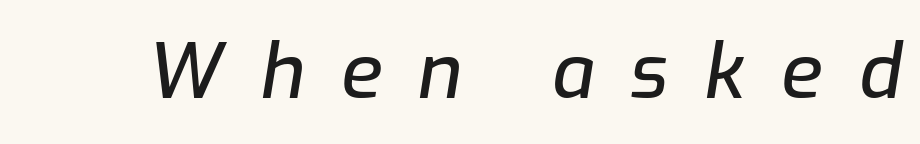
{"italic": "yes", "lean": "right", "slant_degrees": 9, "width": "normal", "stroke_contrast": "low", "x_height": "medium", "monospaced": "no", "underline": "no", "letter_spacing": "wide", "letter_spacing_em": 0.47, "glyph_px": 76}
